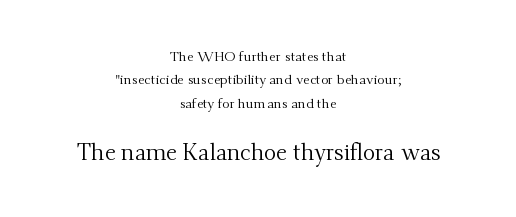
Weight: regular or lighter. Bigger letters appear in the bottom chunk; the top chunk is reduced. Clear beneath every line of the passage. Characters follow at the spacing the type designer built in. Casual observation: everything's sitting right in the middle. Upright lettering throughout.
